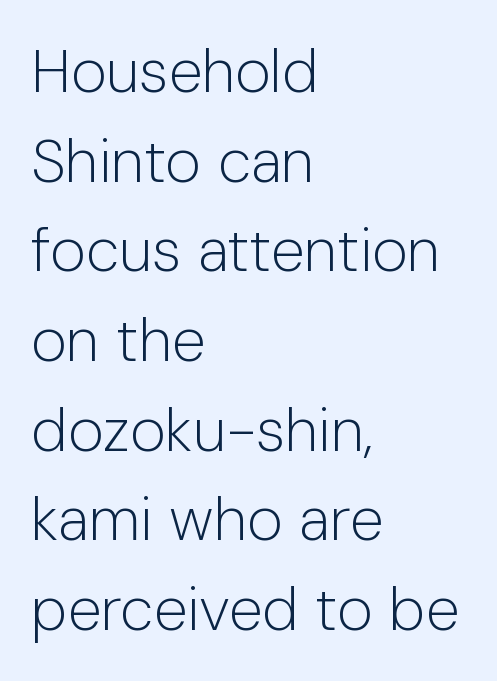
The image shows 61 px light sans-serif type, upright; set left-aligned, normal line spacing (1.47x), normal letter spacing, not underlined; low stroke contrast and a medium x-height.
